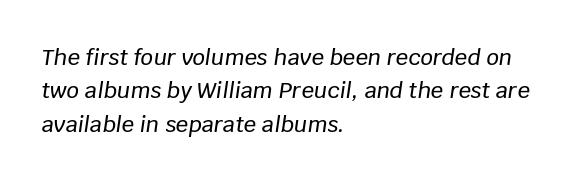
Q: Is the text italic (slanted)? A: Yes, it leans right by about 8 degrees.
Q: Is the text underlined? A: No.
Q: How is the paragraph aligned? A: Left-aligned.
Q: Is the spacing between letters normal or unusually wide? A: Normal.
Q: Is the spacing between lines tight, normal or loose? A: Normal.
